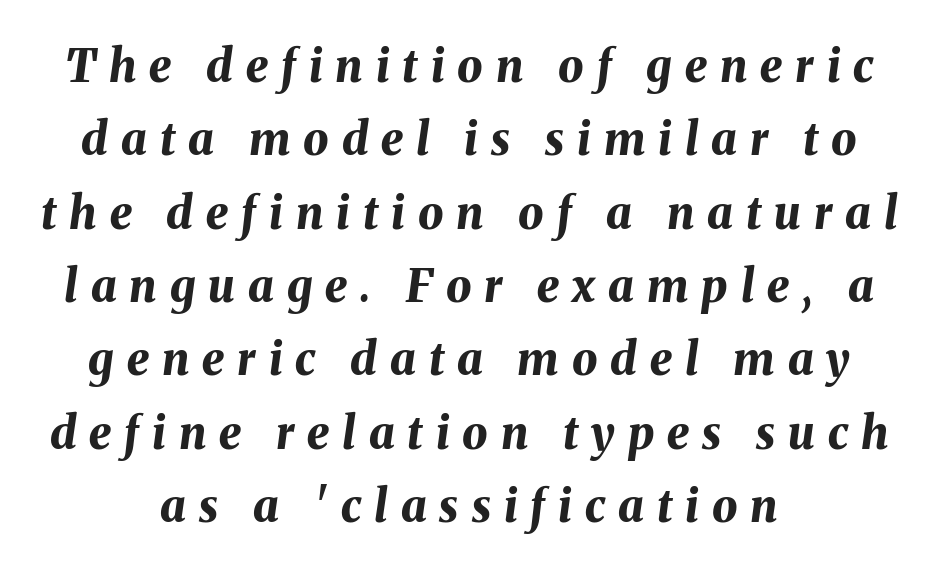
The image shows 45 px bold type, italic (leaning right); set centered, normal line spacing (1.63x), unusually wide letter spacing (+0.29 em), not underlined; medium stroke contrast and a medium x-height.
